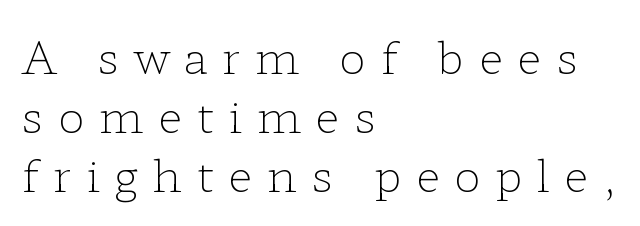
A typesetter would call this leading conventional body-copy spacing. The rendering uses natural spacing where letterforms have individual widths. The specimen omits any rule beneath the text block's lines. Casual observation: everything's shoved over to the left. How are the letters spaced? Widely, with obvious added tracking.
